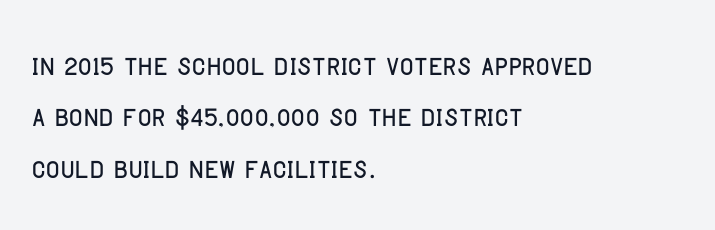
Q: Is the text italic (slanted)? A: No, it is upright.
Q: Is the typeface a serif or a sans-serif typeface? A: Sans-serif.
Q: Is the text underlined? A: No.
Q: How is the paragraph aligned? A: Left-aligned.
Q: Is the spacing between letters normal or unusually wide? A: Normal.
Q: Is the spacing between lines tight, normal or loose? A: Normal.
Q: Width (condensed, normal, or wide)? A: Condensed.
Q: Stroke contrast? A: Low.
Q: x-height? A: Large.
Q: Monospaced? A: No.
